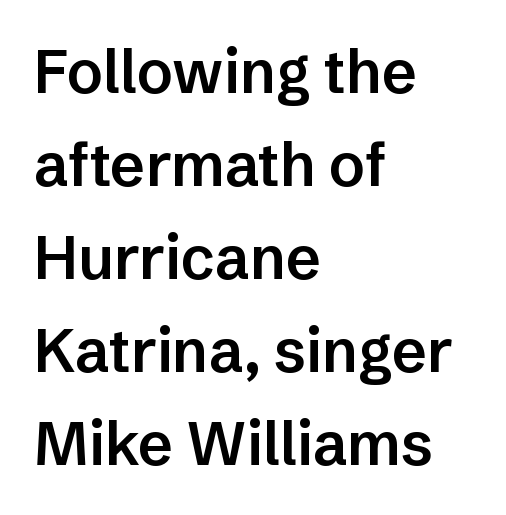
{"serif": "no", "italic": "no", "bold": "semi", "weight": "semibold", "width": "normal", "stroke_contrast": "low", "x_height": "medium", "monospaced": "no", "underline": "no", "align": "left", "line_spacing": "normal", "line_spacing_ratio": 1.55, "letter_spacing": "normal", "letter_spacing_em": 0.0, "glyph_px": 60}
